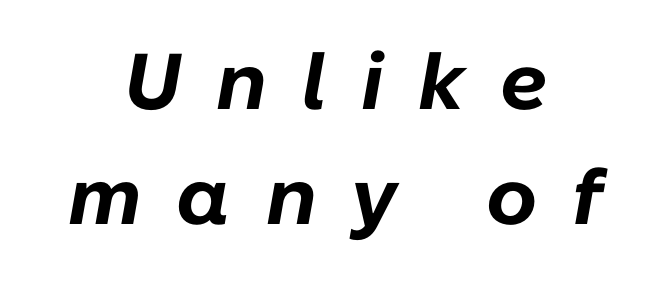
{"italic": "yes", "lean": "right", "slant_degrees": 10, "bold": "yes", "weight": "bold", "width": "normal", "stroke_contrast": "low", "x_height": "medium", "monospaced": "no", "underline": "no", "align": "center", "line_spacing": "normal", "line_spacing_ratio": 1.45, "letter_spacing": "wide", "letter_spacing_em": 0.44, "glyph_px": 79}
